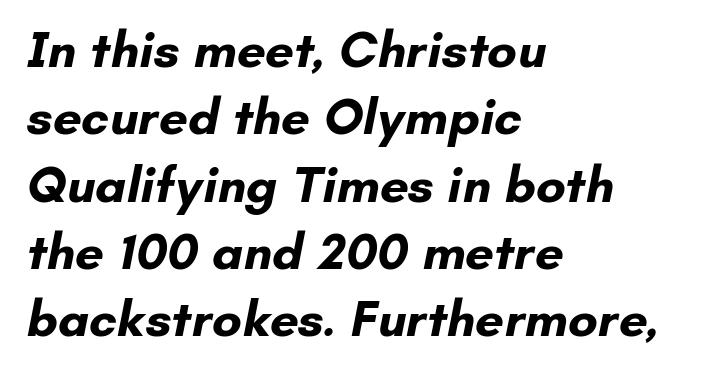
Q: Is the text bold? A: Yes.
Q: Is the typeface a serif or a sans-serif typeface? A: Sans-serif.
Q: Is the text underlined? A: No.
Q: How is the paragraph aligned? A: Left-aligned.
Q: Is the spacing between letters normal or unusually wide? A: Normal.
Q: Is the spacing between lines tight, normal or loose? A: Normal.
Q: Width (condensed, normal, or wide)? A: Normal.
Q: Stroke contrast? A: Low.
Q: x-height? A: Small.
Q: Monospaced? A: No.
